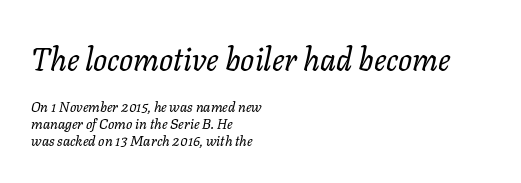
{"italic": "yes", "lean": "right", "slant_degrees": 11, "bold": "no", "weight": "regular", "width": "normal", "stroke_contrast": "low", "x_height": "medium", "monospaced": "no", "underline": "no", "align": "left", "line_spacing_ratio": 1.23, "letter_spacing": "normal", "letter_spacing_em": 0.0, "larger_block": "first", "size_ratio": 2.21, "glyph_px": 31}
